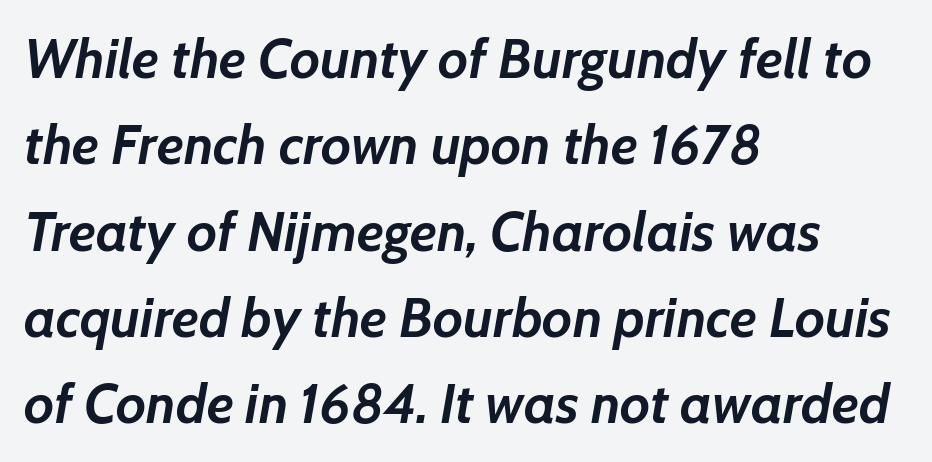
Q: Is the text bold? A: Yes.
Q: Is the text italic (slanted)? A: Yes, it leans right by about 7 degrees.
Q: Is the text underlined? A: No.
Q: How is the paragraph aligned? A: Left-aligned.
Q: Is the spacing between letters normal or unusually wide? A: Normal.
Q: Is the spacing between lines tight, normal or loose? A: Normal.
Q: Width (condensed, normal, or wide)? A: Normal.
Q: Stroke contrast? A: Low.
Q: x-height? A: Medium.
Q: Monospaced? A: No.
